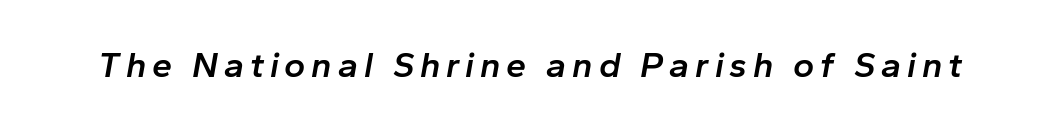
Italic? Definitely — the glyphs are oblique. You could not count columns in this text — the font is proportionally spaced. Unmarked baselines from the first word to the last. The typesetting leans somewhat heavy: a semibold.
